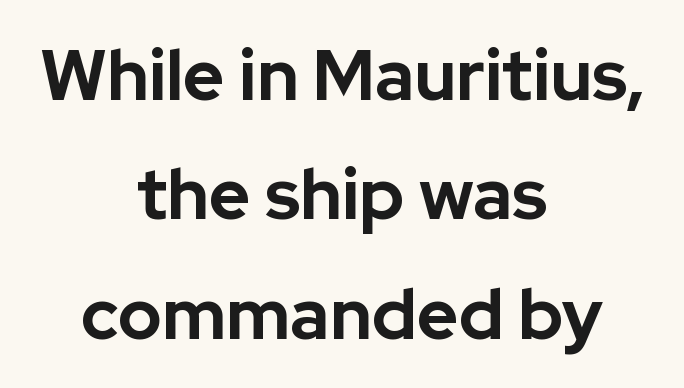
{"serif": "no", "italic": "no", "bold": "yes", "weight": "bold", "width": "normal", "stroke_contrast": "low", "x_height": "medium", "monospaced": "no", "underline": "no", "align": "center", "line_spacing": "normal", "line_spacing_ratio": 1.68, "letter_spacing": "normal", "letter_spacing_em": 0.0, "glyph_px": 71}
